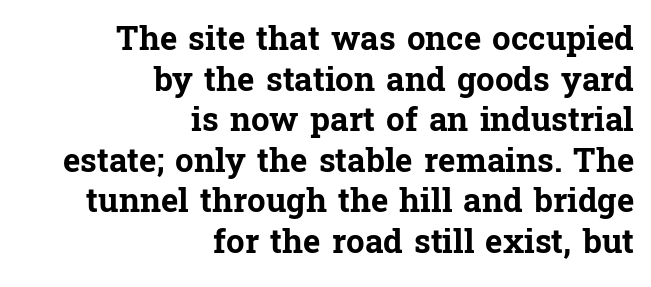
{"serif": "yes", "italic": "no", "bold": "yes", "weight": "bold", "width": "normal", "stroke_contrast": "low", "x_height": "medium", "monospaced": "no", "underline": "no", "align": "right", "line_spacing_ratio": 1.23, "letter_spacing": "normal", "letter_spacing_em": 0.0, "glyph_px": 33}
